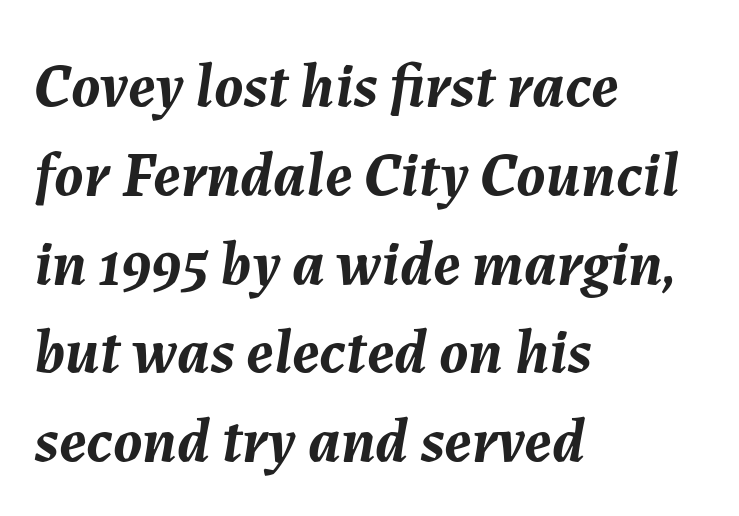
Q: Is the text bold? A: Yes.
Q: Is the text italic (slanted)? A: Yes, it leans right by about 7 degrees.
Q: Is the text underlined? A: No.
Q: How is the paragraph aligned? A: Left-aligned.
Q: Is the spacing between letters normal or unusually wide? A: Normal.
Q: Is the spacing between lines tight, normal or loose? A: Normal.
Q: Width (condensed, normal, or wide)? A: Normal.
Q: Stroke contrast? A: Medium.
Q: x-height? A: Medium.
Q: Monospaced? A: No.
